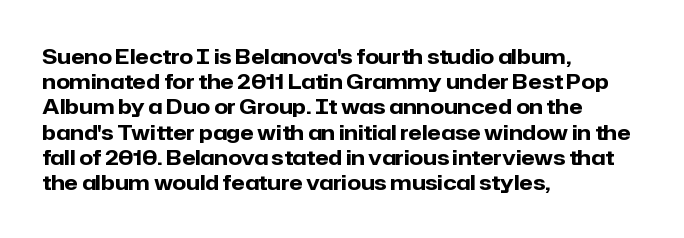
The space directly below the letters is spotless. This rendering uses left alignment, leaving the right contour irregular. The typography opts for an upright posture over an oblique one. Each word holds together tightly as a unit, with standard inter-letter gaps. Pretty heavy lettering here — definitely bold.
